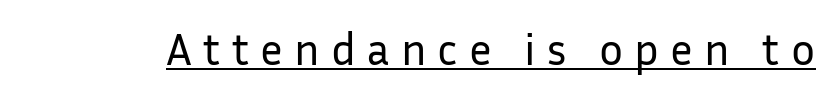
{"serif": "no", "italic": "no", "bold": "no", "weight": "regular", "width": "normal", "stroke_contrast": "low", "x_height": "medium", "monospaced": "no", "underline": "yes", "letter_spacing": "wide", "letter_spacing_em": 0.25, "glyph_px": 45}
